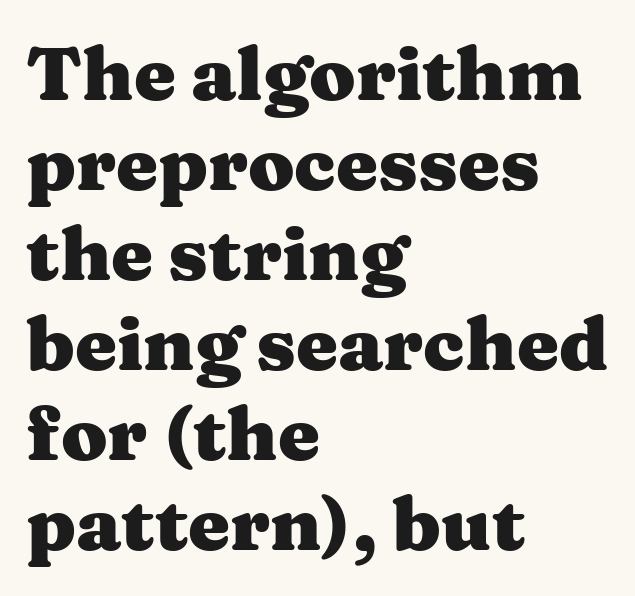
The image shows 75 px heavy, wide serif type, upright; set left-aligned, line spacing 1.2x, normal letter spacing, not underlined; medium stroke contrast and a medium x-height.
